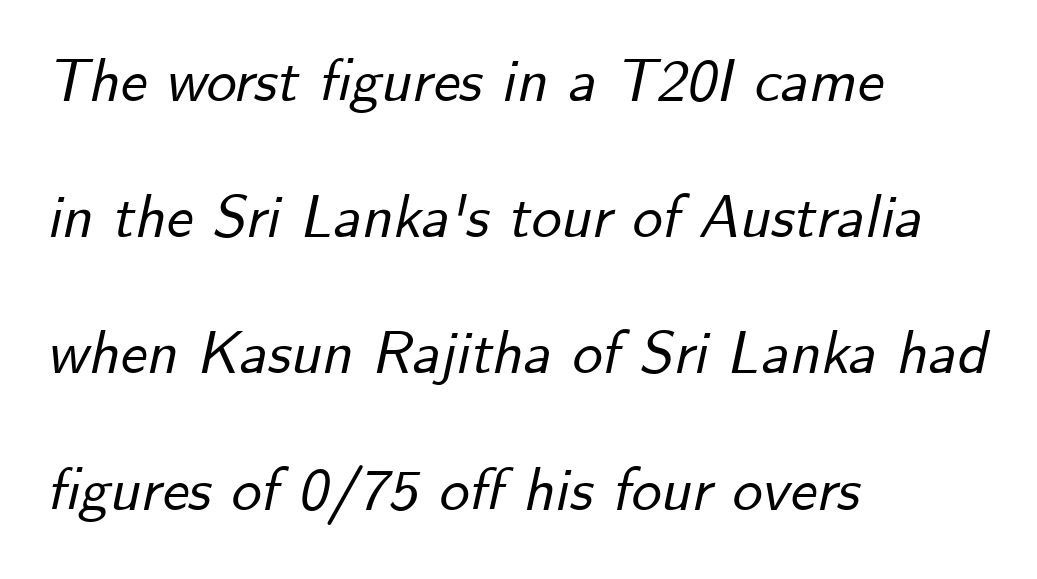
The passage shown is typed in a proportional face where columns would drift. Between one letter and the next there's only the usual sliver of space. Widely set lines give the paragraph a tall, airy silhouette. Leftover space on each line is placed entirely after the last word. Has an underline been added? It has not. Does the lettering tilt? It does — this is italic.
